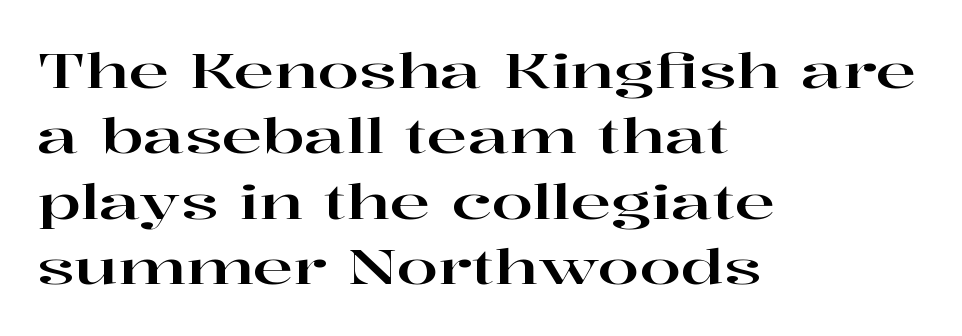
Q: Is the text italic (slanted)? A: No, it is upright.
Q: Is the typeface a serif or a sans-serif typeface? A: Serif.
Q: Is the text underlined? A: No.
Q: How is the paragraph aligned? A: Left-aligned.
Q: Is the spacing between letters normal or unusually wide? A: Normal.
Q: Is the spacing between lines tight, normal or loose? A: Normal.
Q: Width (condensed, normal, or wide)? A: Wide.
Q: Stroke contrast? A: High.
Q: x-height? A: Medium.
Q: Monospaced? A: No.
